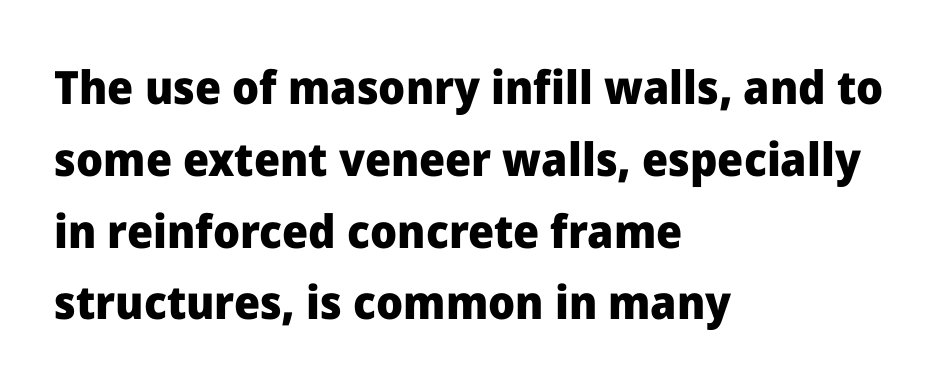
{"serif": "no", "italic": "no", "bold": "yes", "weight": "heavy", "width": "normal", "stroke_contrast": "low", "x_height": "medium", "monospaced": "no", "underline": "no", "align": "left", "line_spacing": "normal", "line_spacing_ratio": 1.56, "letter_spacing": "normal", "letter_spacing_em": 0.0, "glyph_px": 46}
